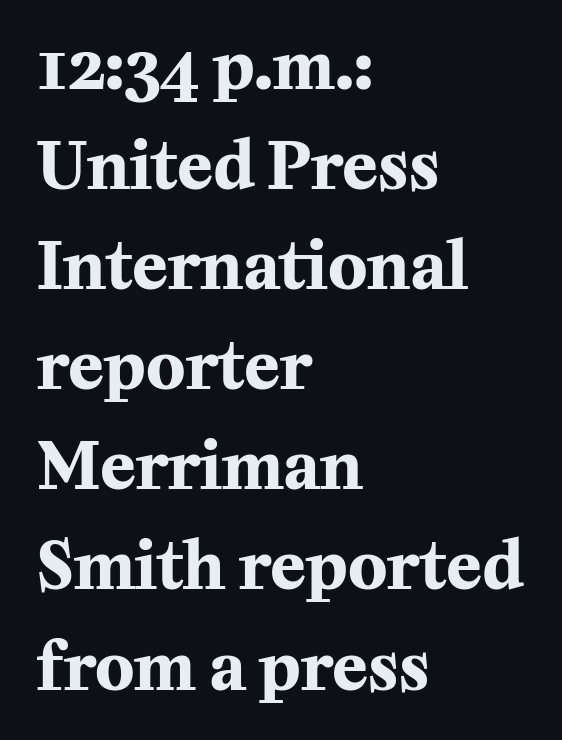
Q: Is the text bold? A: Yes.
Q: Is the text italic (slanted)? A: No, it is upright.
Q: Is the typeface a serif or a sans-serif typeface? A: Serif.
Q: Is the text underlined? A: No.
Q: How is the paragraph aligned? A: Left-aligned.
Q: Is the spacing between letters normal or unusually wide? A: Normal.
Q: Is the spacing between lines tight, normal or loose? A: Normal.
Q: Width (condensed, normal, or wide)? A: Normal.
Q: Stroke contrast? A: Medium.
Q: x-height? A: Medium.
Q: Monospaced? A: No.
